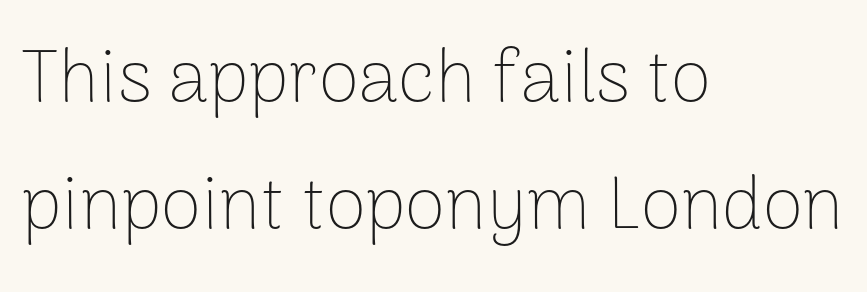
{"serif": "no", "italic": "no", "bold": "no", "weight": "thin", "width": "normal", "stroke_contrast": "low", "x_height": "medium", "monospaced": "no", "underline": "no", "align": "left", "line_spacing_ratio": 1.72, "letter_spacing": "normal", "letter_spacing_em": 0.0, "glyph_px": 74}
